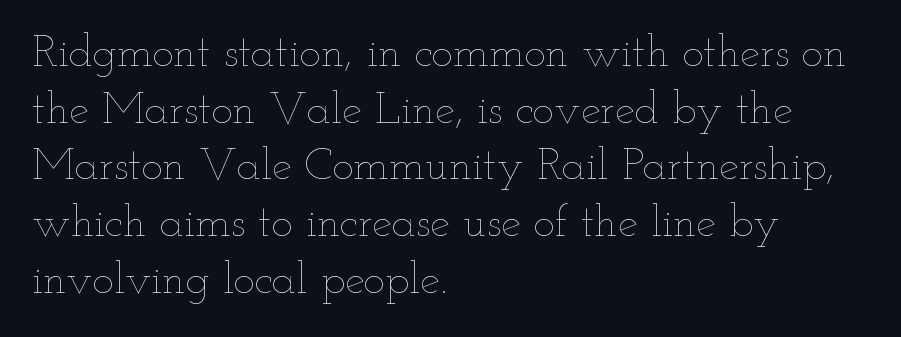
{"italic": "no", "bold": "no", "weight": "thin", "width": "wide", "stroke_contrast": "low", "x_height": "small", "monospaced": "no", "underline": "no", "align": "left", "line_spacing": "normal", "line_spacing_ratio": 1.26, "letter_spacing": "normal", "letter_spacing_em": 0.0, "glyph_px": 45}
